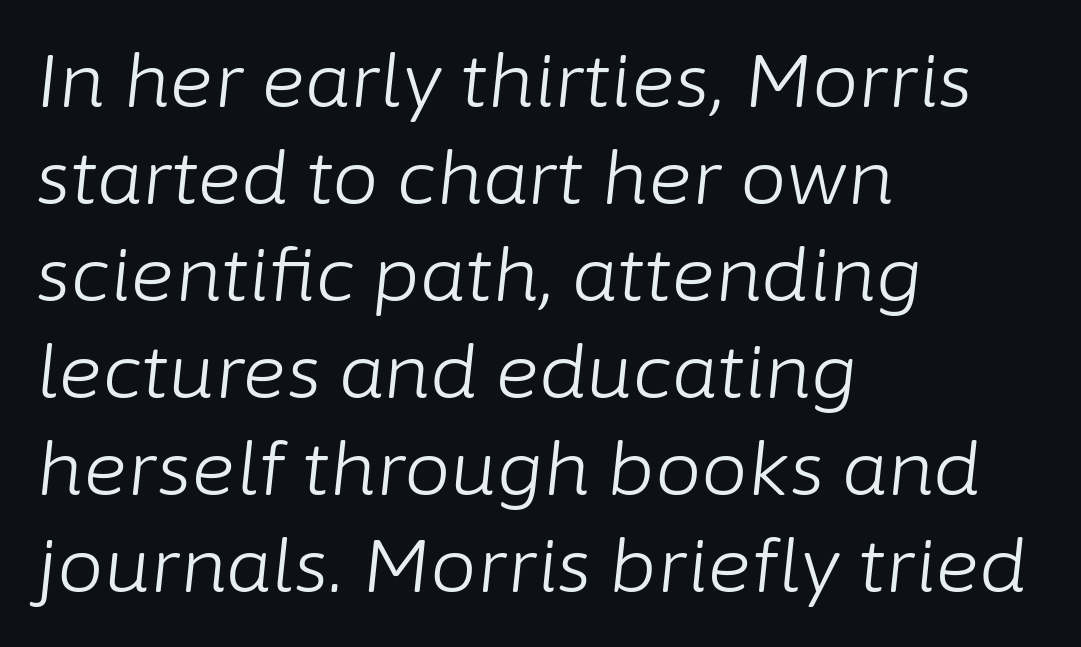
The rendering anchors every line to the left-hand side. Words appear dense and cohesive because spacing is normal. Horizontal bands of white between lines are of average thickness. Is this a heavy cut? Hardly; it is regular or lighter.
